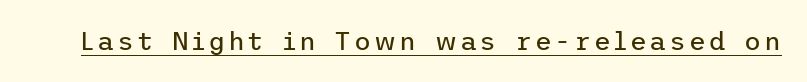
Notice how a bar underscores the lettering throughout. This is not heavy type; no bold has been used. The font's upright variant was chosen for this text.
